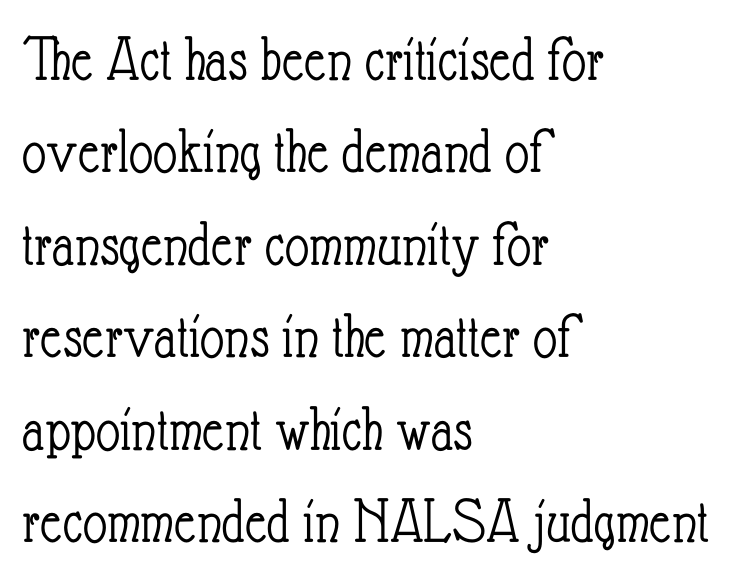
Q: Is the text bold? A: No.
Q: Is the text italic (slanted)? A: No, it is upright.
Q: Is the text underlined? A: No.
Q: How is the paragraph aligned? A: Left-aligned.
Q: Is the spacing between letters normal or unusually wide? A: Normal.
Q: Is the spacing between lines tight, normal or loose? A: Normal.
Q: Width (condensed, normal, or wide)? A: Condensed.
Q: Stroke contrast? A: Low.
Q: x-height? A: Small.
Q: Monospaced? A: No.
